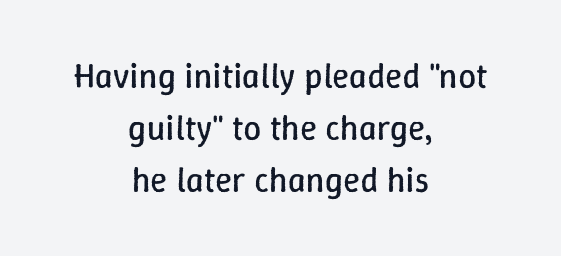
The image shows 35 px regular-weight type, upright; set centered, normal line spacing (1.48x), normal letter spacing, not underlined; low stroke contrast and a medium x-height.
